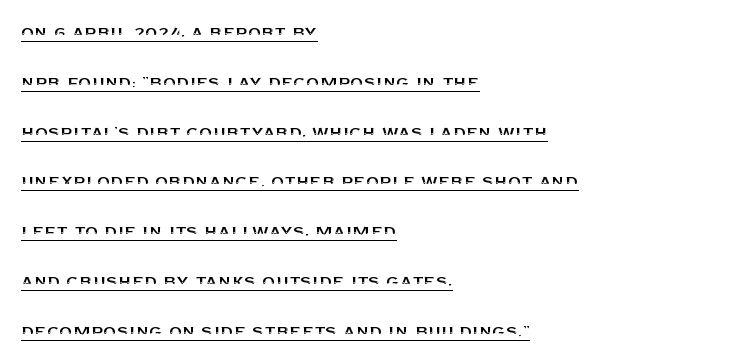
Honestly, the letter spacing is just normal — you wouldn't notice it. Notice the wide empty band between every row — that's loose leading. Horizontal alignment here is leftward, the default for most running prose. The axis of the letterforms is exactly vertical.
